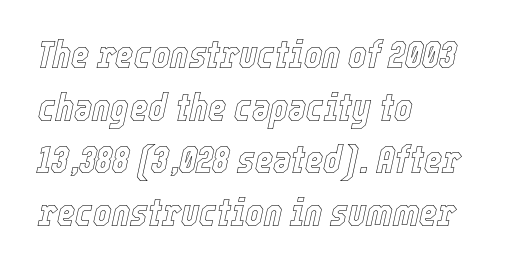
The image shows 39 px condensed type, italic (leaning right); set left-aligned, normal line spacing (1.35x), normal letter spacing, not underlined; a medium x-height.
